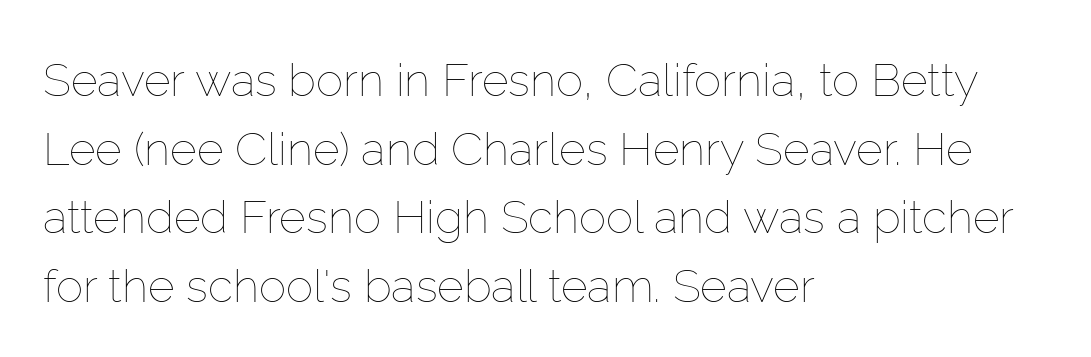
{"italic": "no", "bold": "no", "weight": "thin", "width": "normal", "stroke_contrast": "low", "x_height": "medium", "monospaced": "no", "underline": "no", "align": "left", "line_spacing": "normal", "line_spacing_ratio": 1.49, "letter_spacing": "normal", "letter_spacing_em": 0.0, "glyph_px": 46}
